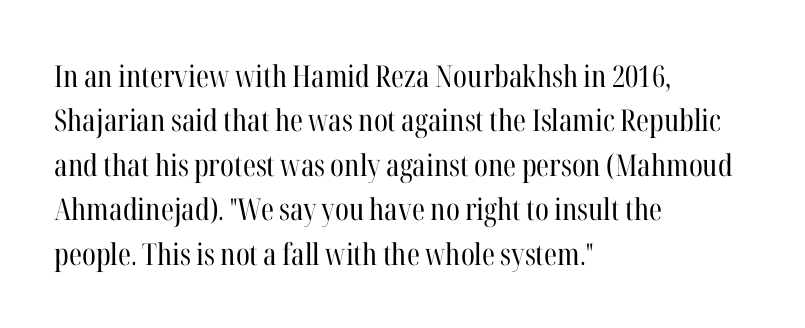
Q: Is the text bold? A: No.
Q: Is the text italic (slanted)? A: No, it is upright.
Q: Is the typeface a serif or a sans-serif typeface? A: Serif.
Q: Is the text underlined? A: No.
Q: How is the paragraph aligned? A: Left-aligned.
Q: Is the spacing between letters normal or unusually wide? A: Normal.
Q: Is the spacing between lines tight, normal or loose? A: Normal.
Q: Width (condensed, normal, or wide)? A: Condensed.
Q: Stroke contrast? A: High.
Q: x-height? A: Medium.
Q: Monospaced? A: No.
